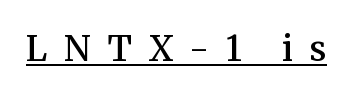
The image shows 35 px semibold serif type, upright; set unusually wide letter spacing (+0.47 em), underlined; medium stroke contrast and a medium x-height.
